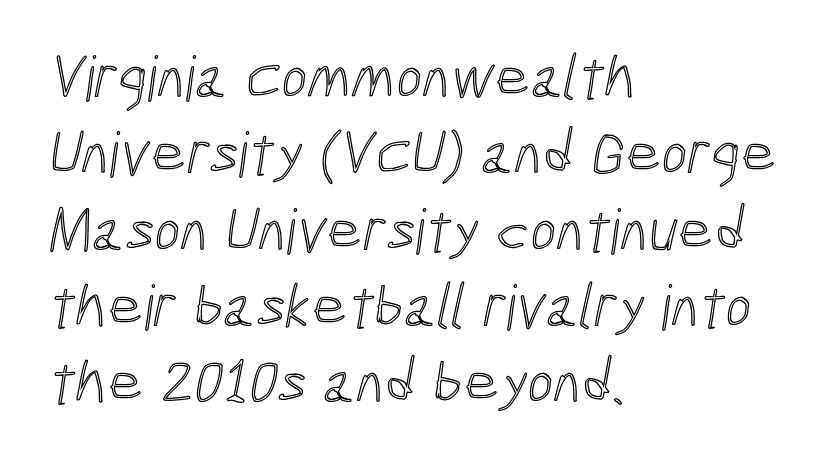
{"width": "condensed", "x_height": "medium", "monospaced": "no", "underline": "no", "align": "left", "line_spacing_ratio": 1.23, "letter_spacing": "normal", "letter_spacing_em": 0.0, "glyph_px": 62}
